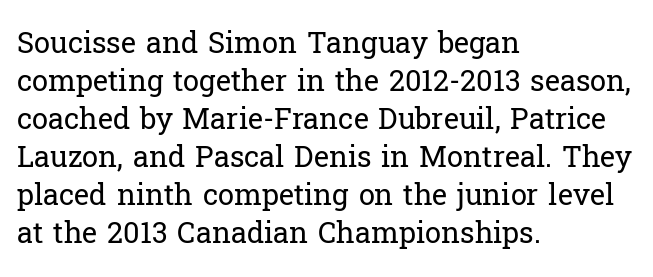
{"serif": "yes", "italic": "no", "bold": "no", "weight": "regular", "width": "normal", "stroke_contrast": "low", "x_height": "medium", "monospaced": "no", "underline": "no", "align": "left", "line_spacing": "normal", "line_spacing_ratio": 1.31, "letter_spacing": "normal", "letter_spacing_em": 0.0, "glyph_px": 29}
